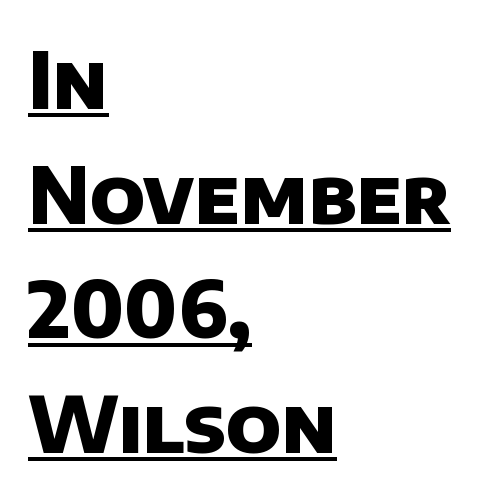
{"serif": "no", "bold": "yes", "weight": "heavy", "width": "normal", "stroke_contrast": "low", "x_height": "large", "monospaced": "no", "underline": "yes", "align": "left", "line_spacing": "normal", "line_spacing_ratio": 1.47, "letter_spacing": "normal", "letter_spacing_em": 0.0, "glyph_px": 78}
